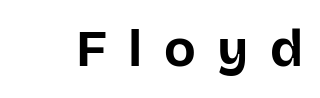
Q: Is the text bold? A: Yes.
Q: Is the text italic (slanted)? A: No, it is upright.
Q: Is the typeface a serif or a sans-serif typeface? A: Sans-serif.
Q: Is the text underlined? A: No.
Q: Is the spacing between letters normal or unusually wide? A: Unusually wide.
Q: Width (condensed, normal, or wide)? A: Normal.
Q: Stroke contrast? A: Low.
Q: x-height? A: Large.
Q: Monospaced? A: No.
